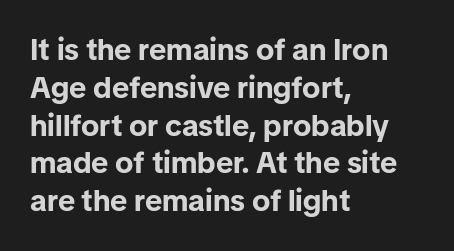
Q: Is the text bold? A: Yes.
Q: Is the text italic (slanted)? A: No, it is upright.
Q: Is the typeface a serif or a sans-serif typeface? A: Sans-serif.
Q: Is the text underlined? A: No.
Q: How is the paragraph aligned? A: Left-aligned.
Q: Is the spacing between letters normal or unusually wide? A: Normal.
Q: Is the spacing between lines tight, normal or loose? A: Normal.
Q: Width (condensed, normal, or wide)? A: Normal.
Q: Stroke contrast? A: Low.
Q: x-height? A: Medium.
Q: Monospaced? A: No.
